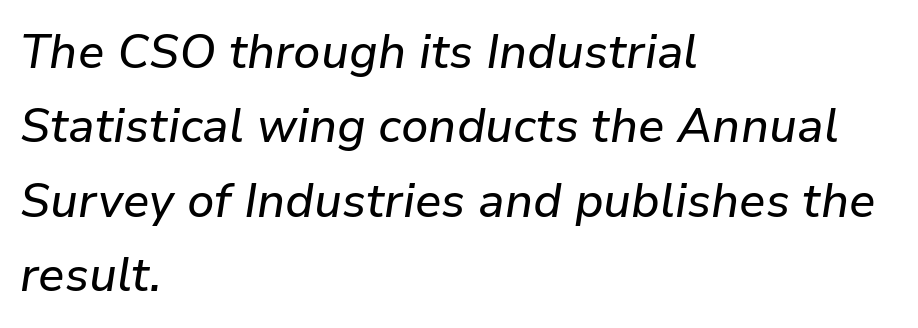
{"italic": "yes", "lean": "right", "slant_degrees": 9, "width": "normal", "stroke_contrast": "low", "x_height": "medium", "monospaced": "no", "underline": "no", "align": "left", "line_spacing": "normal", "line_spacing_ratio": 1.58, "letter_spacing": "normal", "letter_spacing_em": 0.0, "glyph_px": 47}
